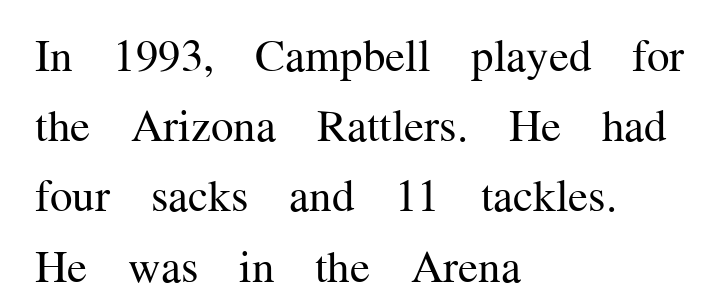
The image shows 45 px regular-weight serif type, upright; set left-aligned, normal line spacing (1.56x), normal letter spacing, not underlined; medium stroke contrast and a medium x-height.
